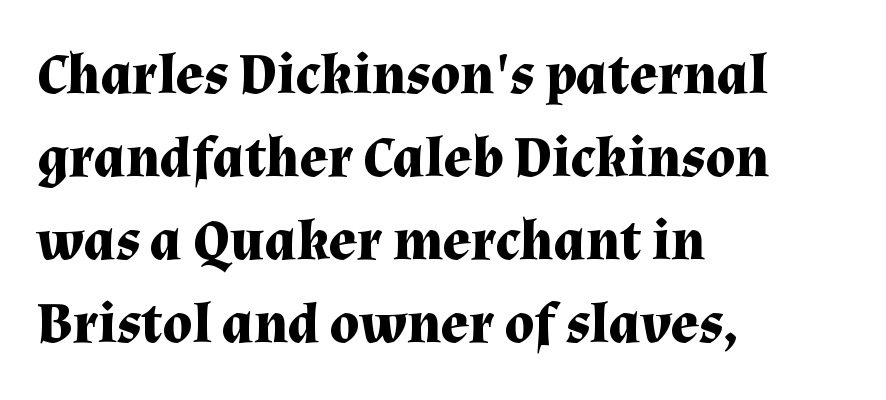
{"serif": "yes", "italic": "no", "bold": "yes", "weight": "bold", "width": "normal", "stroke_contrast": "medium", "x_height": "medium", "monospaced": "no", "underline": "no", "align": "left", "line_spacing": "normal", "line_spacing_ratio": 1.43, "letter_spacing": "normal", "letter_spacing_em": 0.0, "glyph_px": 58}
